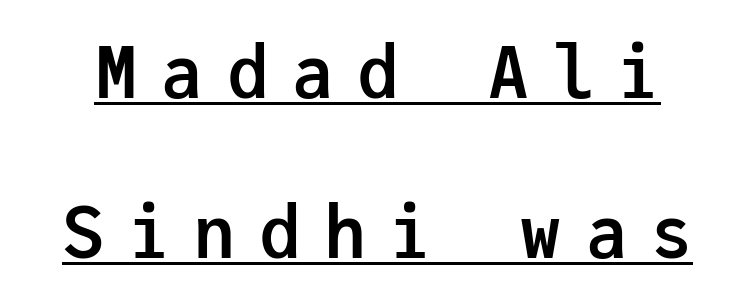
Q: Is the text bold? A: Yes.
Q: Is the text italic (slanted)? A: No, it is upright.
Q: Is the typeface a serif or a sans-serif typeface? A: Sans-serif.
Q: Is the text underlined? A: Yes.
Q: Is the spacing between letters normal or unusually wide? A: Unusually wide.
Q: Is the spacing between lines tight, normal or loose? A: Loose.
Q: Width (condensed, normal, or wide)? A: Normal.
Q: Stroke contrast? A: Low.
Q: x-height? A: Medium.
Q: Monospaced? A: Yes.
